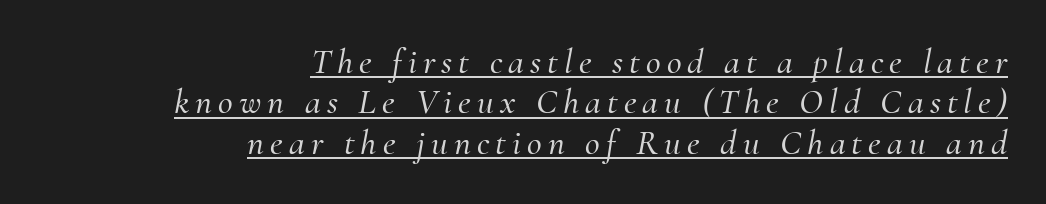
Quick note: interline space is minimal. The glyphs in this specimen are seriffed. Like a heading marked for emphasis, these lines bear an underscore. Reading down the block, your eye finds every line finishing at a fixed right position. A typesetter would call this proportional, since set widths differ per character.
